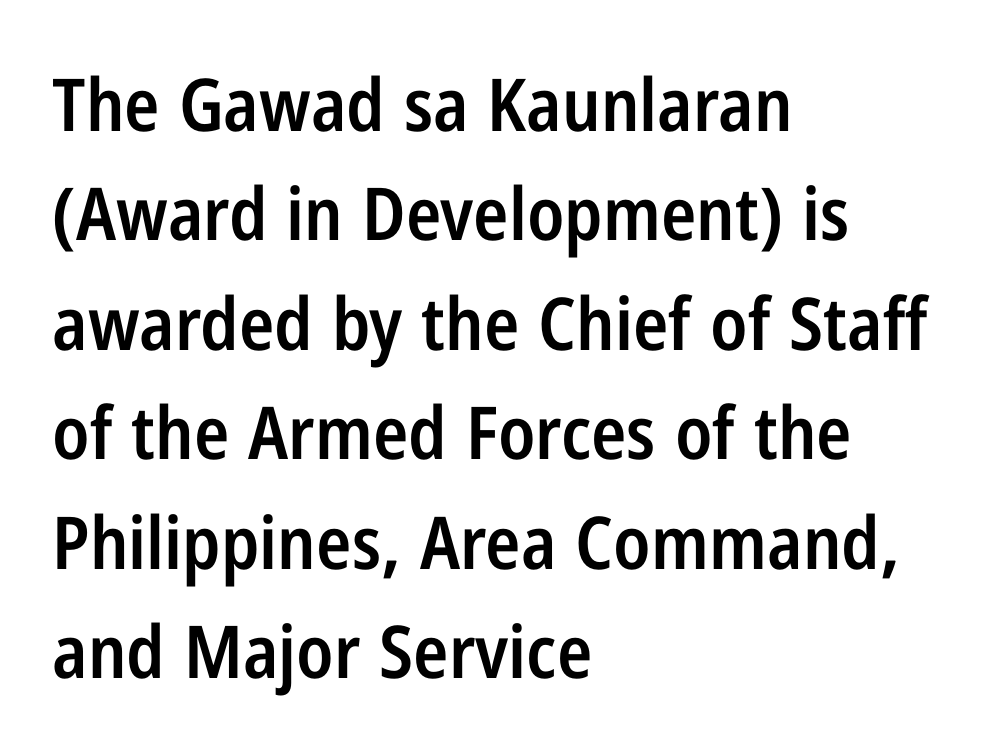
It's the straight-up-and-down kind of type. What stands out about the letter spacing? Nothing — it is the standard amount. The face used here is a semibold: visibly heavier than regular, lighter than bold. The gap between lines stays unmarked. Stroke terminals: plain, sans-serif.
